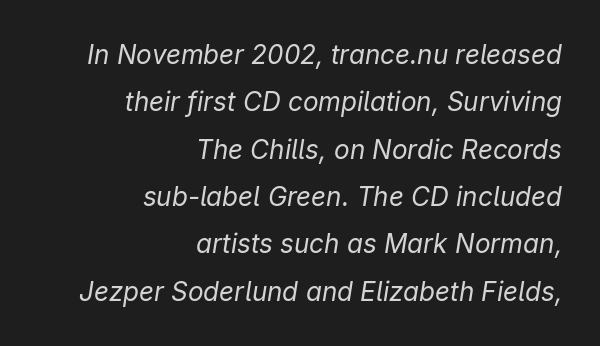
{"italic": "yes", "lean": "right", "slant_degrees": 9, "bold": "no", "underline": "no", "align": "right", "line_spacing_ratio": 1.82, "letter_spacing": "normal", "letter_spacing_em": 0.0, "glyph_px": 26}
